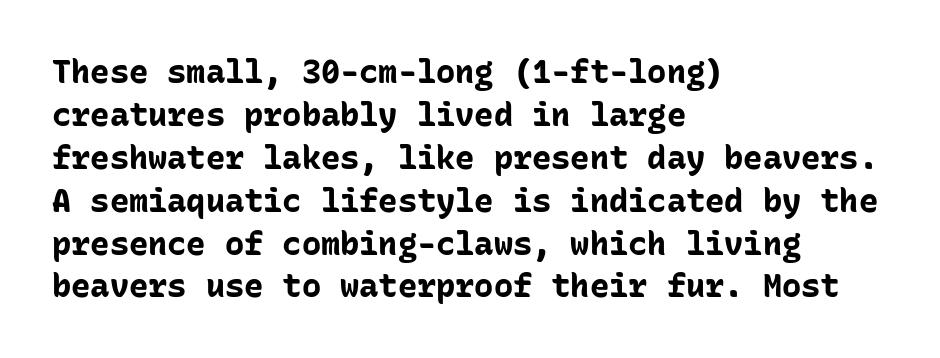
{"serif": "no", "italic": "no", "bold": "yes", "weight": "bold", "width": "normal", "stroke_contrast": "low", "x_height": "medium", "monospaced": "yes", "underline": "no", "align": "left", "line_spacing": "normal", "line_spacing_ratio": 1.34, "letter_spacing": "normal", "letter_spacing_em": 0.0, "glyph_px": 32}
